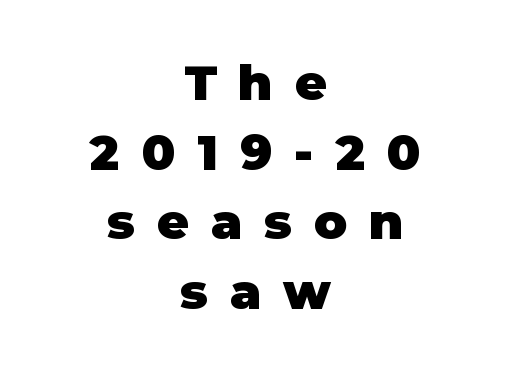
The tracking reads as deliberately expanded to a designer's eye. In terms of weight, the rendering is a true, heavy bold. The typography opts for an upright posture over an oblique one. Where is the straight margin? There isn't one; the lines are centered. Reading down the column, the eye jumps a familiar distance to each next line.
